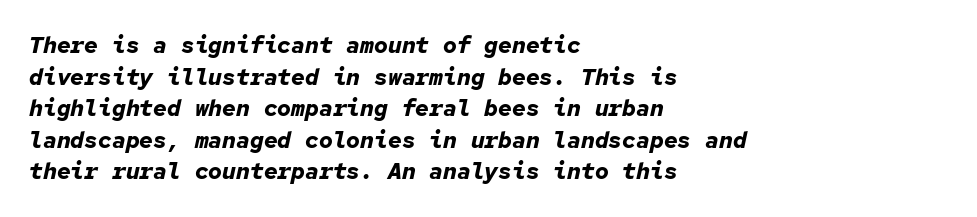
The image shows 23 px bold type, italic (leaning right); set left-aligned, normal line spacing (1.37x), normal letter spacing, not underlined.
